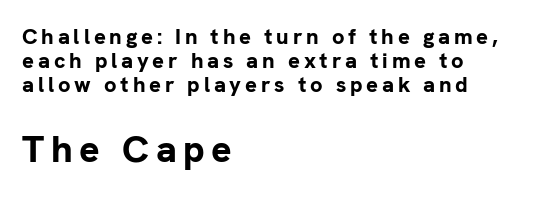
{"serif": "no", "italic": "no", "bold": "yes", "weight": "bold", "width": "normal", "stroke_contrast": "low", "x_height": "medium", "monospaced": "no", "underline": "no", "align": "left", "line_spacing": "tight", "line_spacing_ratio": 1.09, "larger_block": "second", "size_ratio": 1.73, "glyph_px": 38}
